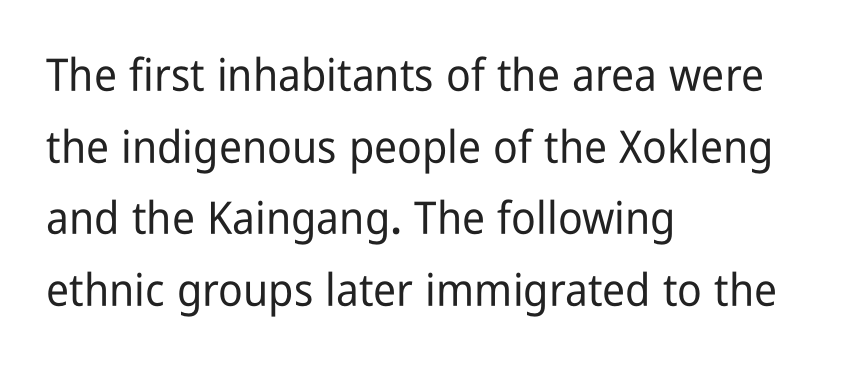
The image shows 45 px condensed sans-serif type, upright; set left-aligned, normal line spacing (1.59x), normal letter spacing, not underlined; low stroke contrast and a medium x-height.
